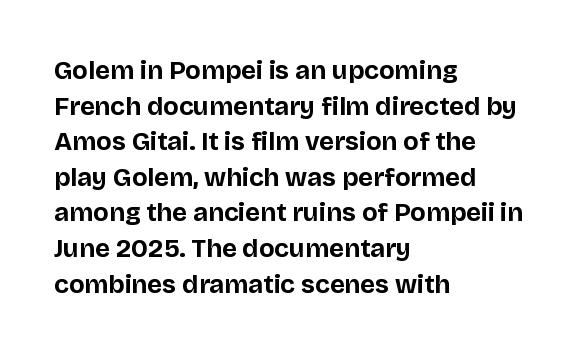
Descenders are the only things crossing below the line. Weight: bold. The tracking reads as untouched default to a designer's eye. A typesetter would mark this as roman, not italic.
